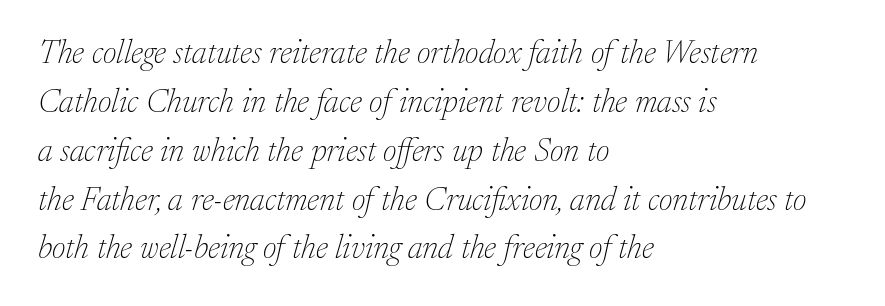
Letterform terminals end in serifs throughout the passage. Underlining? Definitely not there. Proportional: the letters do not fall into vertical columns. The leading is moderate, giving the passage an even texture. The letters are slanted; this is an italic face.
